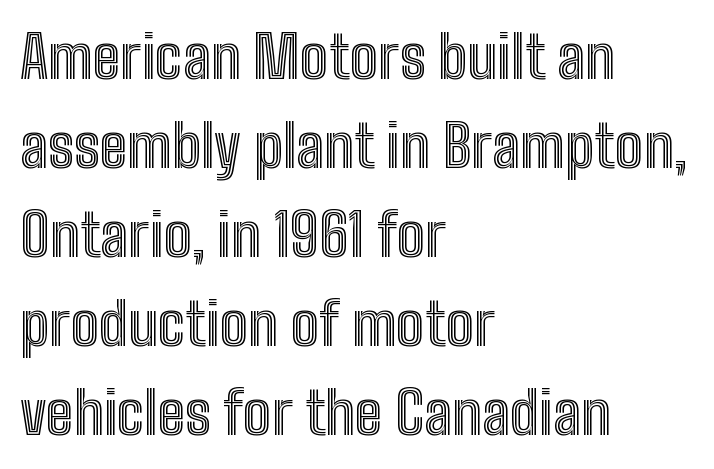
Every row of glyphs begins at an identical x-position on the left. Character widths vary here, with narrow letters taking less room than wide ones. Posture: upright roman. The zone under the glyphs is completely vacant.
